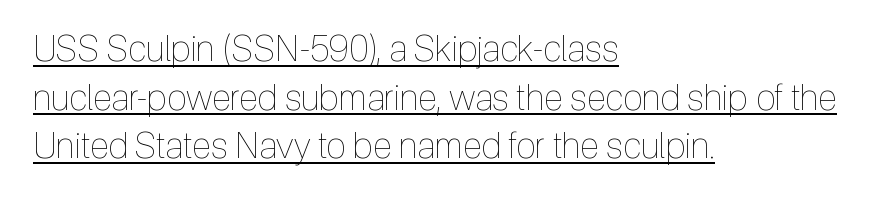
Q: Is the text bold? A: No.
Q: Is the text italic (slanted)? A: No, it is upright.
Q: Is the text underlined? A: Yes.
Q: How is the paragraph aligned? A: Left-aligned.
Q: Is the spacing between letters normal or unusually wide? A: Normal.
Q: Is the spacing between lines tight, normal or loose? A: Normal.
Q: Width (condensed, normal, or wide)? A: Condensed.
Q: x-height? A: Medium.
Q: Monospaced? A: No.
